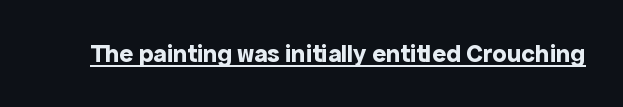
No extra tracking has been applied to these lines. Glance below the letters and you will spot a drawn line. Quick note: not italic, upright. The letters are bold, with thick, heavy strokes.
